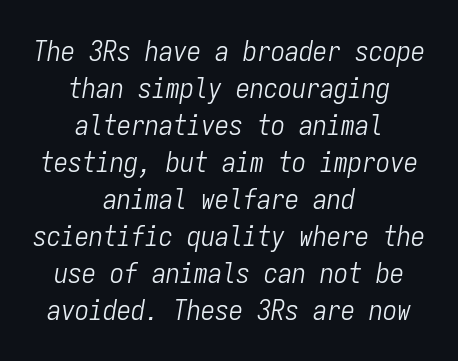
{"italic": "yes", "lean": "right", "slant_degrees": 9, "bold": "no", "weight": "light", "width": "condensed", "stroke_contrast": "low", "x_height": "medium", "monospaced": "yes", "underline": "no", "align": "center", "line_spacing": "normal", "line_spacing_ratio": 1.32, "letter_spacing": "normal", "letter_spacing_em": 0.0, "glyph_px": 28}
